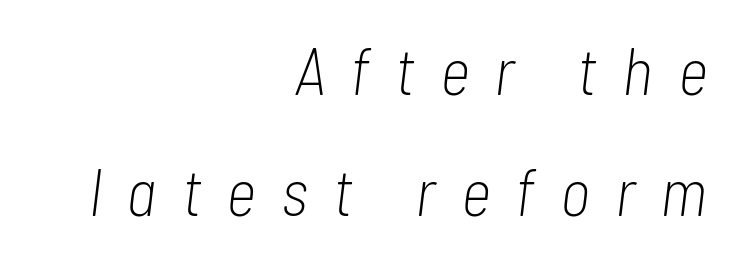
The image shows 66 px light, condensed type, italic (leaning right); set right-aligned, line spacing 1.83x, unusually wide letter spacing (+0.38 em), not underlined; low stroke contrast and a medium x-height.
